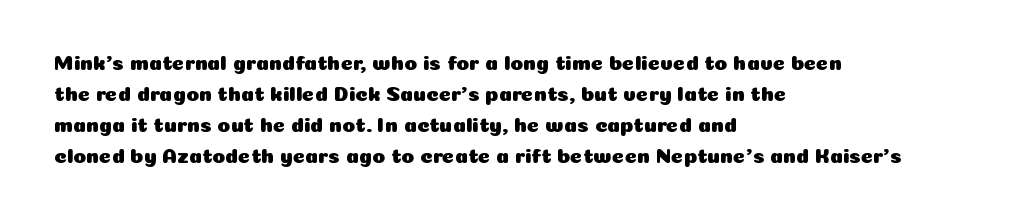
{"italic": "no", "underline": "no", "align": "left", "line_spacing": "normal", "line_spacing_ratio": 1.47, "letter_spacing": "normal", "letter_spacing_em": 0.0, "glyph_px": 21}
